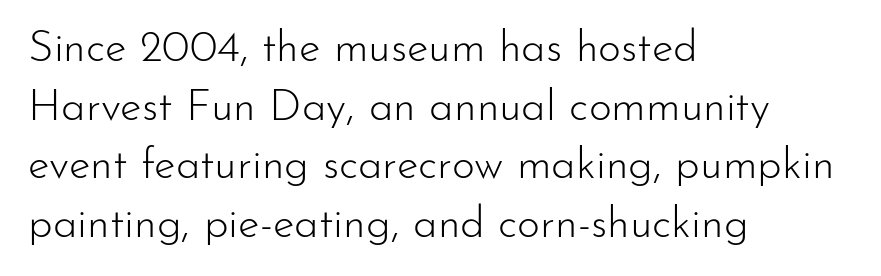
{"serif": "no", "italic": "no", "bold": "no", "weight": "light", "width": "normal", "stroke_contrast": "low", "x_height": "small", "monospaced": "no", "underline": "no", "align": "left", "line_spacing": "normal", "line_spacing_ratio": 1.33, "letter_spacing": "normal", "letter_spacing_em": 0.0, "glyph_px": 44}
